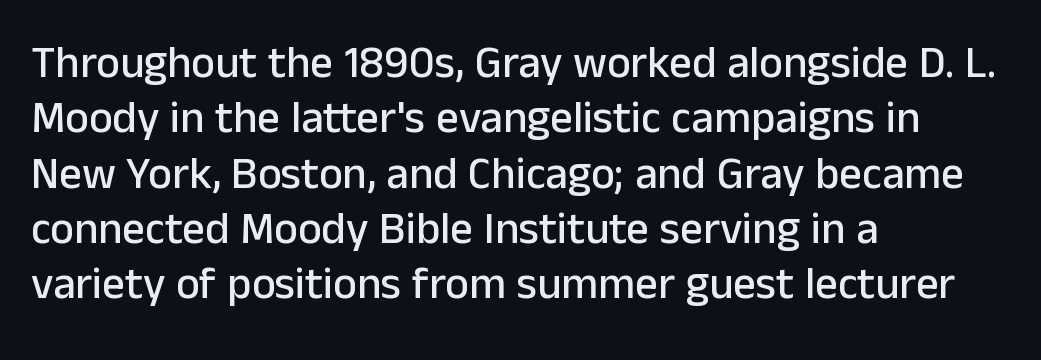
Is this a fixed-width face? No — the glyphs have proportional, varying widths. Honestly, there is no underline to notice here at all. Characters follow at the spacing the type designer built in. Designer's note — italics off, roman on. The font family rendered here belongs to the sans-serif group.
